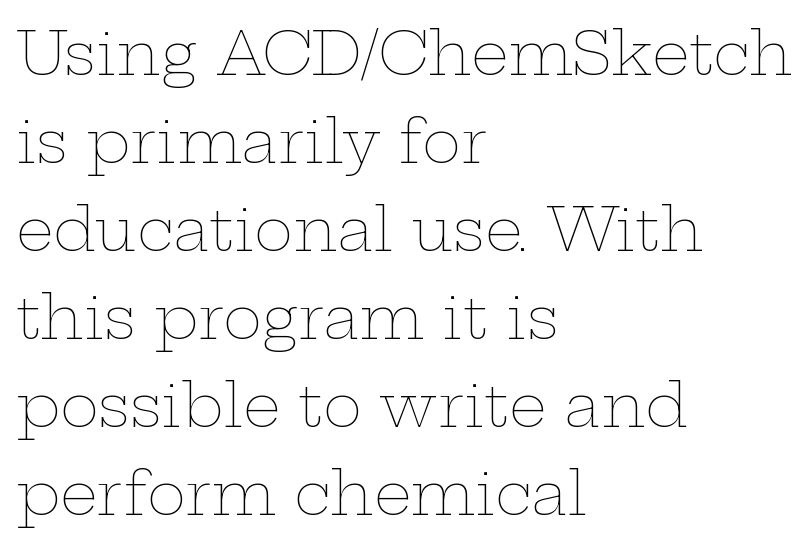
Q: Is the text bold? A: No.
Q: Is the text italic (slanted)? A: No, it is upright.
Q: Is the text underlined? A: No.
Q: How is the paragraph aligned? A: Left-aligned.
Q: Is the spacing between letters normal or unusually wide? A: Normal.
Q: Is the spacing between lines tight, normal or loose? A: Normal.
Q: Width (condensed, normal, or wide)? A: Wide.
Q: Stroke contrast? A: Low.
Q: x-height? A: Medium.
Q: Monospaced? A: No.
